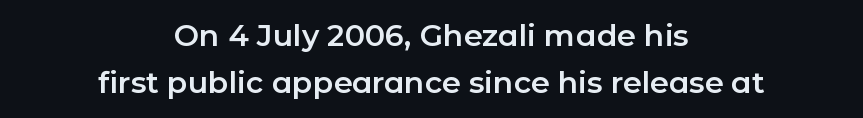
The image shows 30 px sans-serif type, upright; set centered, normal line spacing (1.57x), normal letter spacing, not underlined; low stroke contrast and a medium x-height.
